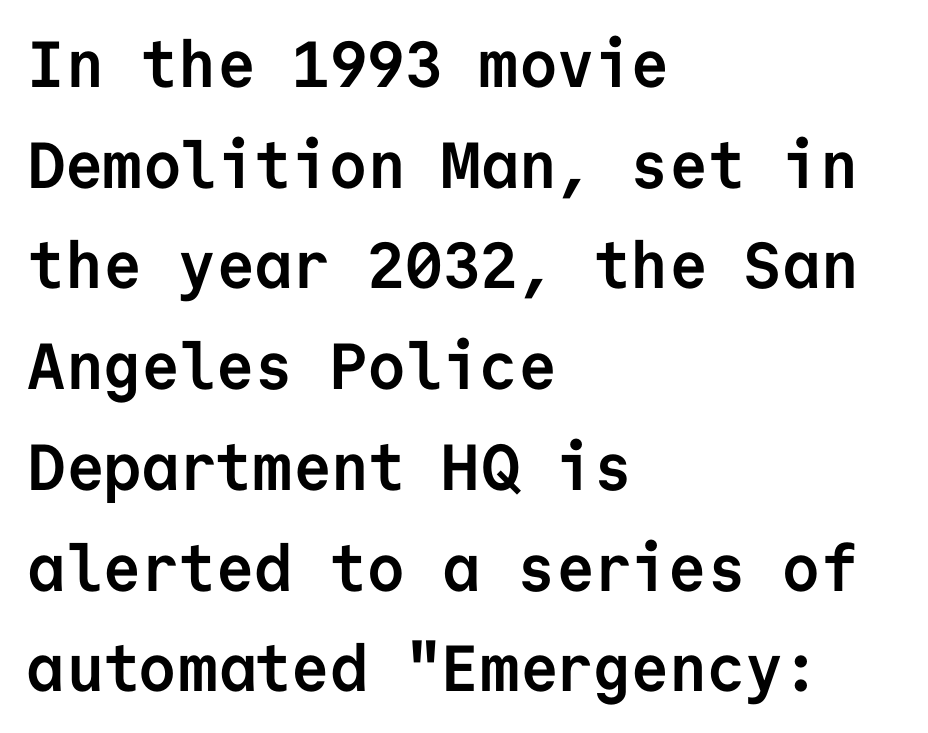
The image shows 65 px semibold sans-serif type, upright, monospaced; set left-aligned, normal line spacing (1.55x), normal letter spacing, not underlined; low stroke contrast and a medium x-height.
